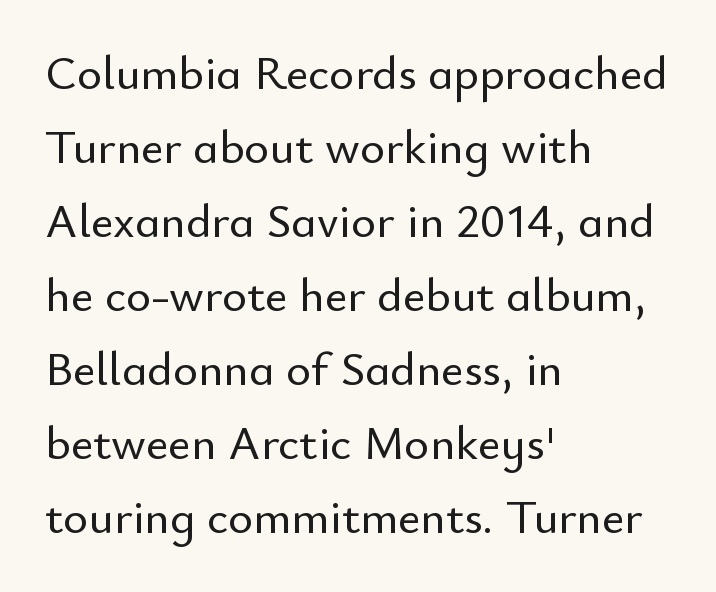
Q: Is the text italic (slanted)? A: No, it is upright.
Q: Is the typeface a serif or a sans-serif typeface? A: Sans-serif.
Q: Is the text underlined? A: No.
Q: How is the paragraph aligned? A: Left-aligned.
Q: Is the spacing between letters normal or unusually wide? A: Normal.
Q: Is the spacing between lines tight, normal or loose? A: Normal.
Q: Width (condensed, normal, or wide)? A: Normal.
Q: Stroke contrast? A: Low.
Q: x-height? A: Small.
Q: Monospaced? A: No.
